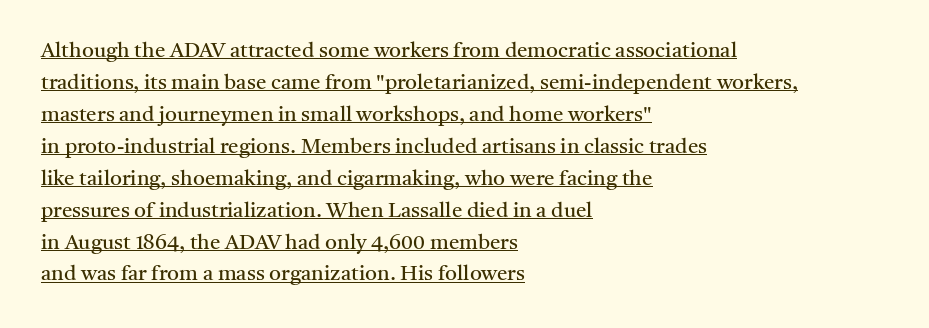
{"italic": "no", "bold": "no", "underline": "yes", "align": "left", "line_spacing": "normal", "line_spacing_ratio": 1.52, "letter_spacing": "normal", "letter_spacing_em": 0.0, "glyph_px": 21}
